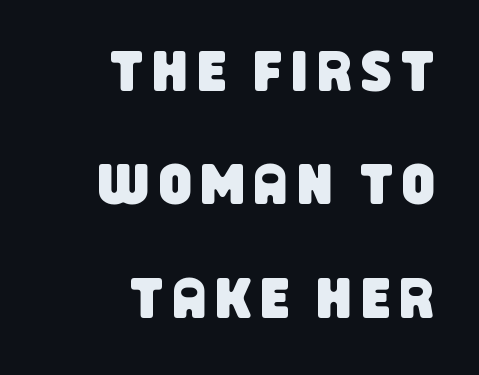
The image shows 57 px condensed sans-serif type; set right-aligned, loose line spacing (1.99x), not underlined; low stroke contrast and a large x-height.
